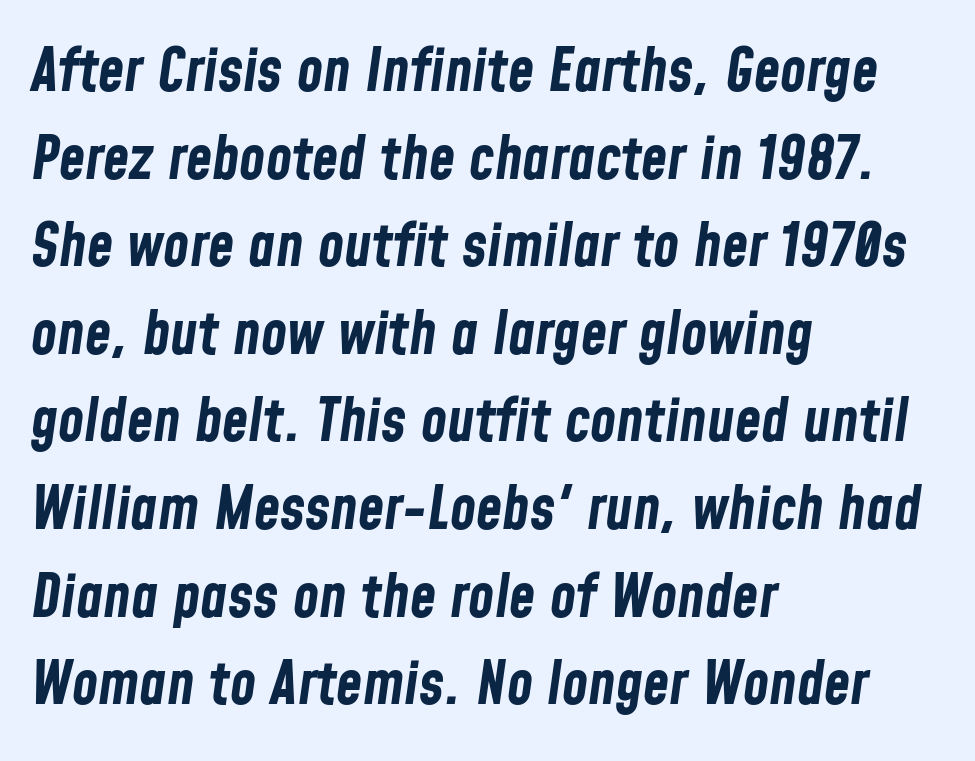
{"italic": "yes", "lean": "right", "slant_degrees": 8, "bold": "yes", "weight": "bold", "width": "condensed", "stroke_contrast": "low", "x_height": "medium", "monospaced": "no", "underline": "no", "align": "left", "line_spacing": "normal", "line_spacing_ratio": 1.46, "letter_spacing": "normal", "letter_spacing_em": 0.0, "glyph_px": 60}
